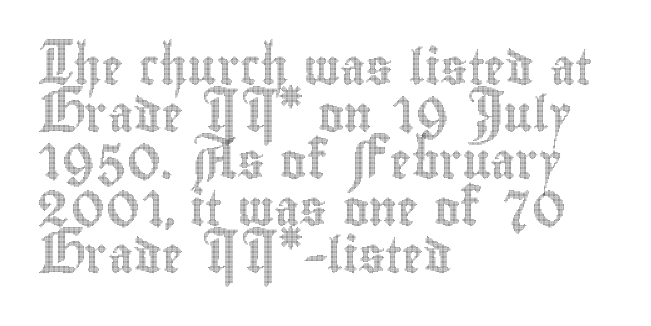
{"italic": "no", "width": "condensed", "x_height": "small", "monospaced": "no", "underline": "no", "align": "left", "line_spacing": "normal", "line_spacing_ratio": 1.34, "letter_spacing": "normal", "letter_spacing_em": 0.0, "glyph_px": 35}
